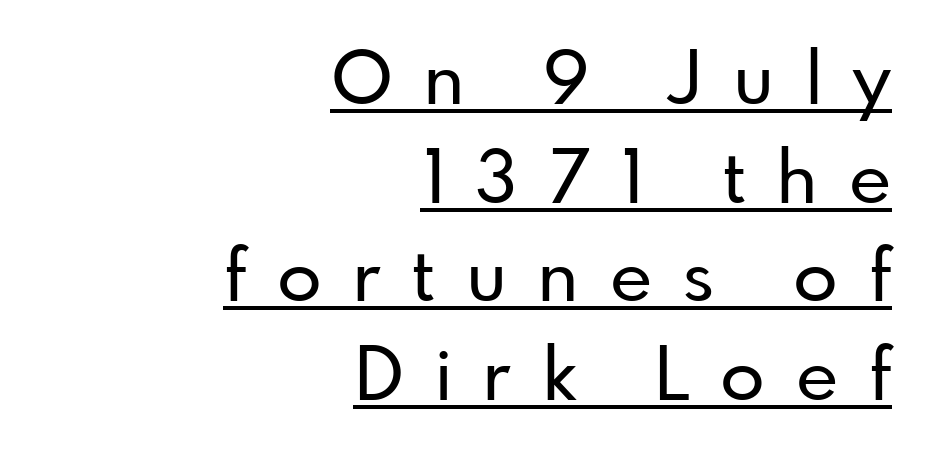
The typesetter chose a ragged-left arrangement here. Someone cranked the tracking dial way up on this one. Posture: upright roman. One glance says typical: line gaps are just what's usual.
